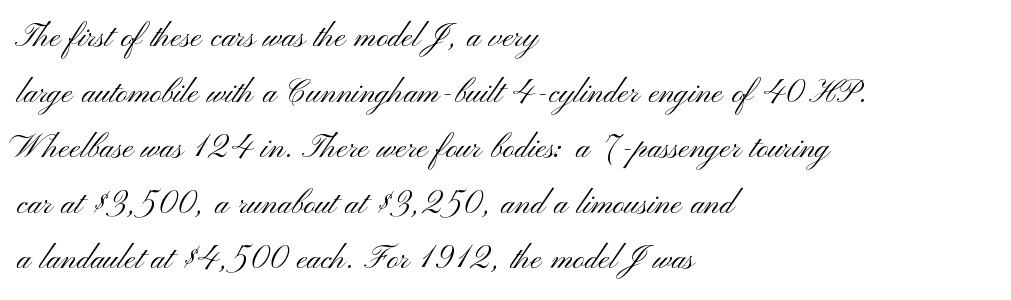
Weight: regular or lighter. The passage shown is typed in a proportional face where columns would drift. Letter spacing: default. Horizontally, the lines are justified to the leading edge only. This is sans-serif lettering, the kind often seen on screens and signage.
